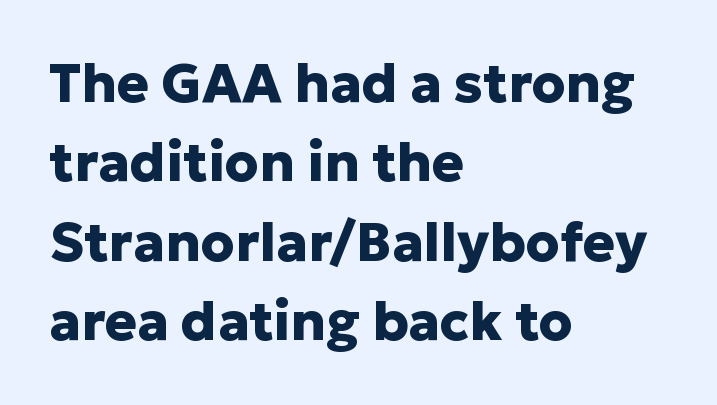
Q: Is the text bold? A: Yes.
Q: Is the text italic (slanted)? A: No, it is upright.
Q: Is the typeface a serif or a sans-serif typeface? A: Sans-serif.
Q: Is the text underlined? A: No.
Q: How is the paragraph aligned? A: Left-aligned.
Q: Is the spacing between letters normal or unusually wide? A: Normal.
Q: Is the spacing between lines tight, normal or loose? A: Normal.
Q: Width (condensed, normal, or wide)? A: Normal.
Q: Stroke contrast? A: Low.
Q: x-height? A: Medium.
Q: Monospaced? A: No.
